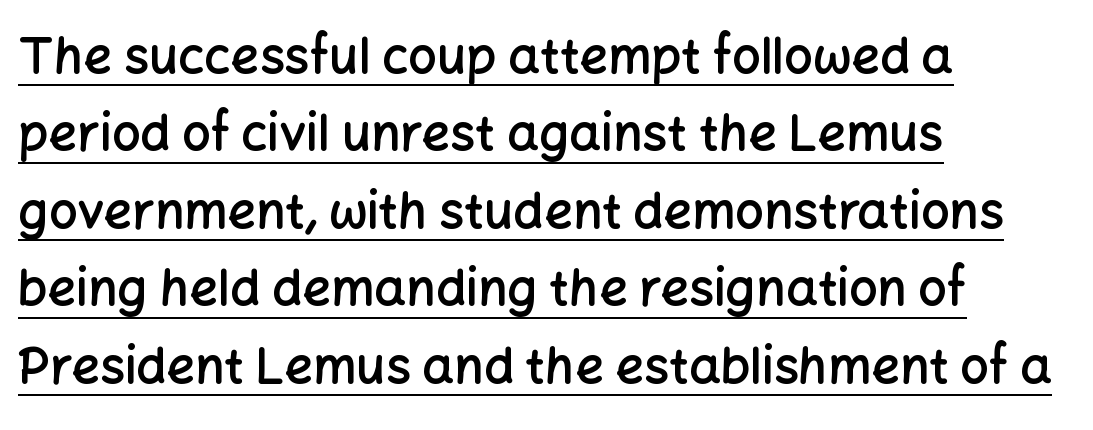
Q: Is the text bold? A: Semi-bold.
Q: Is the text italic (slanted)? A: No, it is upright.
Q: Is the typeface a serif or a sans-serif typeface? A: Sans-serif.
Q: Is the text underlined? A: Yes.
Q: How is the paragraph aligned? A: Left-aligned.
Q: Is the spacing between letters normal or unusually wide? A: Normal.
Q: Is the spacing between lines tight, normal or loose? A: Normal.
Q: Width (condensed, normal, or wide)? A: Normal.
Q: Stroke contrast? A: Low.
Q: x-height? A: Medium.
Q: Monospaced? A: No.
